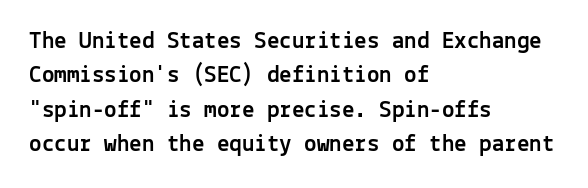
Style check: upright. All the whitespace from short lines collects on the right. Rule under the text: the space is simply empty. Leading matches the norm, producing a regular column.
